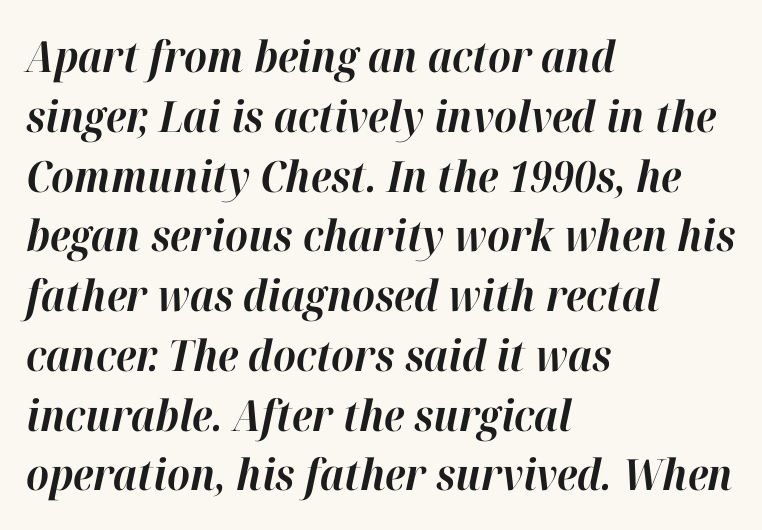
The image shows 43 px bold type, italic (leaning right); set left-aligned, normal line spacing (1.39x), normal letter spacing, not underlined; high stroke contrast and a medium x-height.
